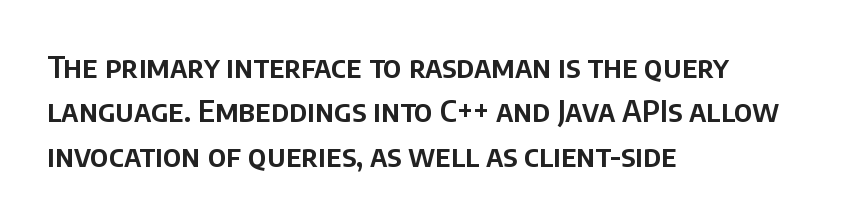
The image shows 30 px sans-serif type, upright; set left-aligned, normal line spacing (1.48x), normal letter spacing, not underlined; low stroke contrast and a large x-height.
